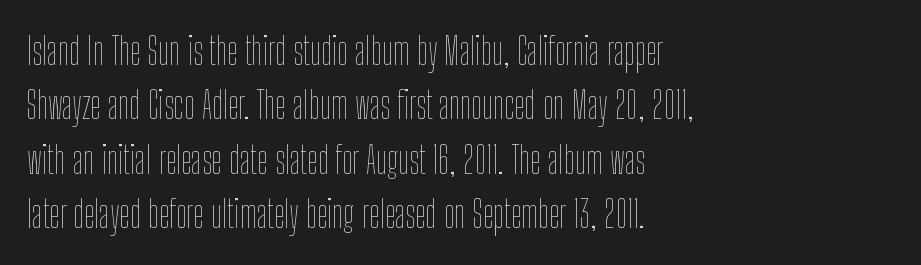
Q: Is the text bold? A: No.
Q: Is the text italic (slanted)? A: No, it is upright.
Q: Is the text underlined? A: No.
Q: How is the paragraph aligned? A: Left-aligned.
Q: Is the spacing between letters normal or unusually wide? A: Normal.
Q: Is the spacing between lines tight, normal or loose? A: Normal.
Q: Width (condensed, normal, or wide)? A: Condensed.
Q: Stroke contrast? A: Low.
Q: x-height? A: Medium.
Q: Monospaced? A: No.
